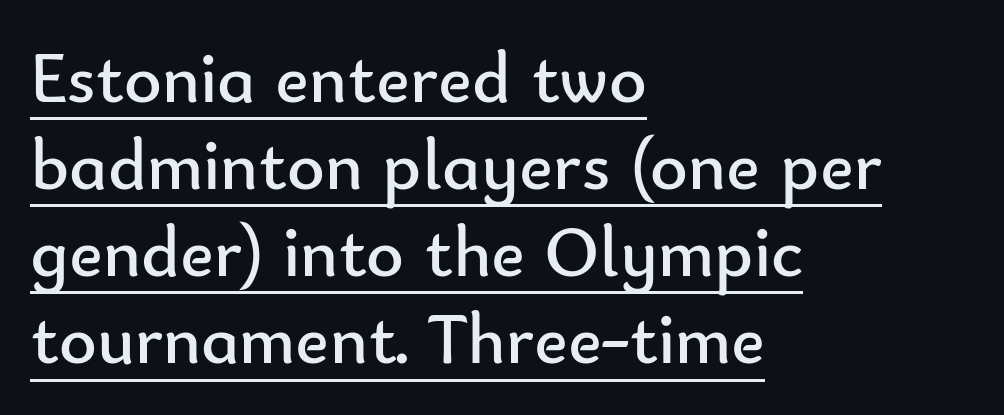
Q: Is the text bold? A: No.
Q: Is the text italic (slanted)? A: No, it is upright.
Q: Is the typeface a serif or a sans-serif typeface? A: Sans-serif.
Q: Is the text underlined? A: Yes.
Q: How is the paragraph aligned? A: Left-aligned.
Q: Is the spacing between letters normal or unusually wide? A: Normal.
Q: Width (condensed, normal, or wide)? A: Normal.
Q: Stroke contrast? A: Low.
Q: x-height? A: Small.
Q: Monospaced? A: No.
